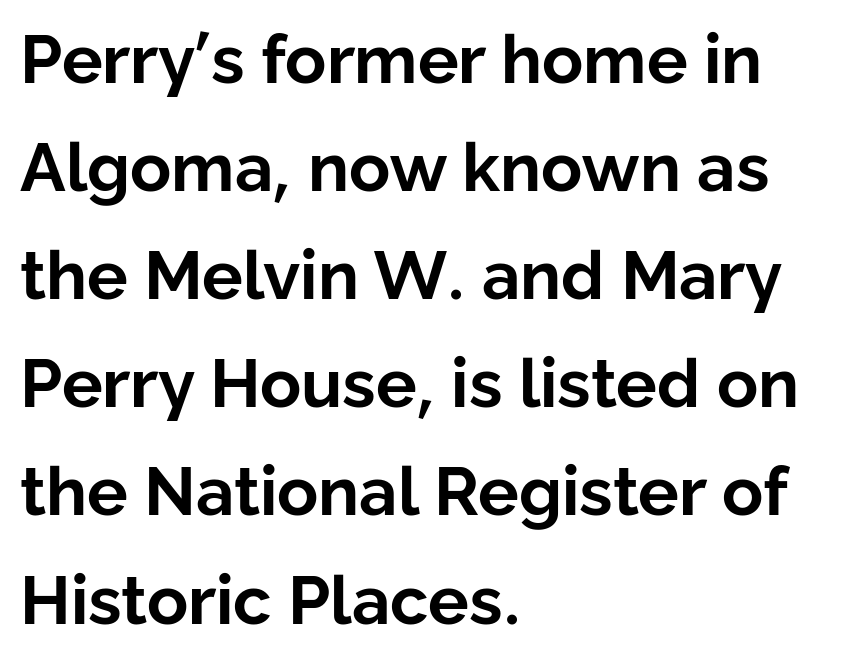
The image shows 68 px bold sans-serif type, upright; set left-aligned, normal line spacing (1.59x), normal letter spacing, not underlined; low stroke contrast and a medium x-height.
